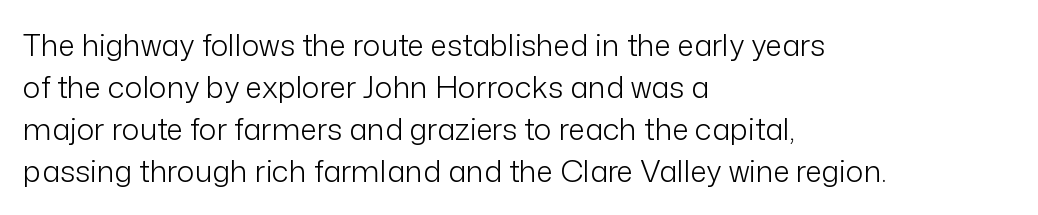
The rendering anchors every line to the left-hand side. The font sits on the lighter half of the weight spectrum, regular included. To sum up the face: it is a sans, with no serifs. Words appear dense and cohesive because spacing is normal. Designer's note — italics off, roman on. The rendering uses natural spacing where letterforms have individual widths.
